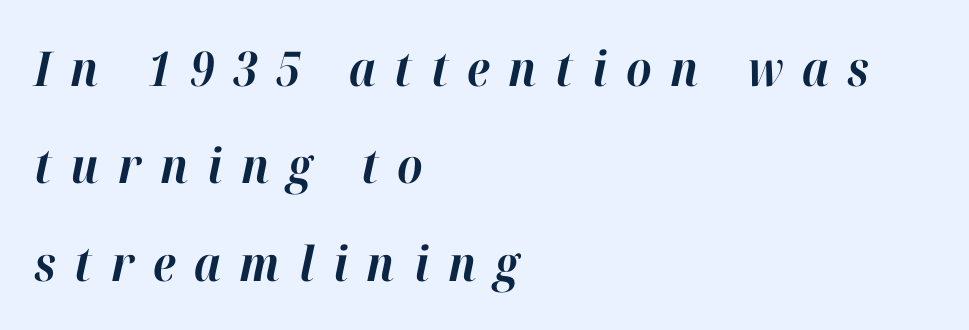
{"italic": "yes", "lean": "right", "slant_degrees": 12, "bold": "yes", "weight": "bold", "width": "normal", "stroke_contrast": "high", "x_height": "medium", "monospaced": "no", "underline": "no", "align": "left", "line_spacing": "loose", "line_spacing_ratio": 2.03, "letter_spacing": "wide", "letter_spacing_em": 0.39, "glyph_px": 48}
